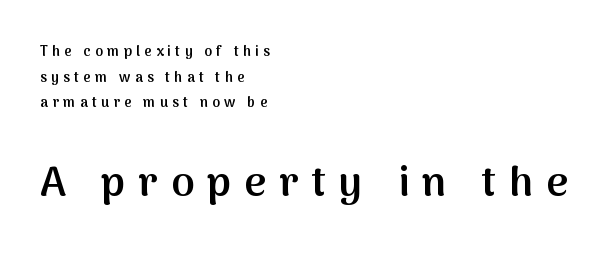
Q: Is the text bold? A: Semi-bold.
Q: Is the text italic (slanted)? A: No, it is upright.
Q: Is the typeface a serif or a sans-serif typeface? A: Sans-serif.
Q: Is the text underlined? A: No.
Q: How is the paragraph aligned? A: Left-aligned.
Q: Is the spacing between letters normal or unusually wide? A: Unusually wide.
Q: Which block of text is set in a larger size, the first (top) or the second (bottom)? A: The second (bottom) one.
Q: Width (condensed, normal, or wide)? A: Normal.
Q: Stroke contrast? A: Medium.
Q: x-height? A: Medium.
Q: Monospaced? A: No.
